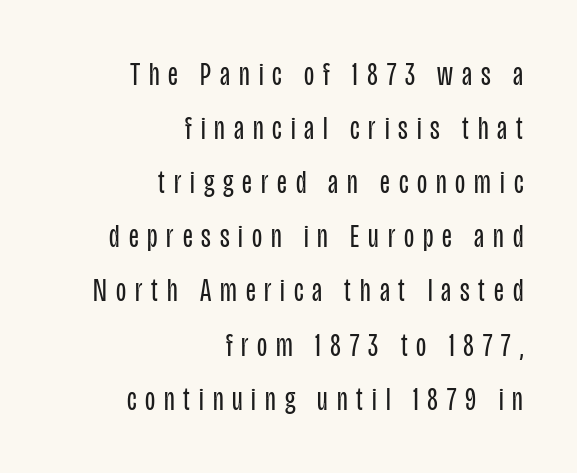
{"serif": "no", "italic": "no", "bold": "no", "weight": "regular", "width": "condensed", "stroke_contrast": "low", "x_height": "large", "monospaced": "no", "underline": "no", "align": "right", "line_spacing": "normal", "line_spacing_ratio": 1.64, "letter_spacing": "wide", "letter_spacing_em": 0.27, "glyph_px": 33}
